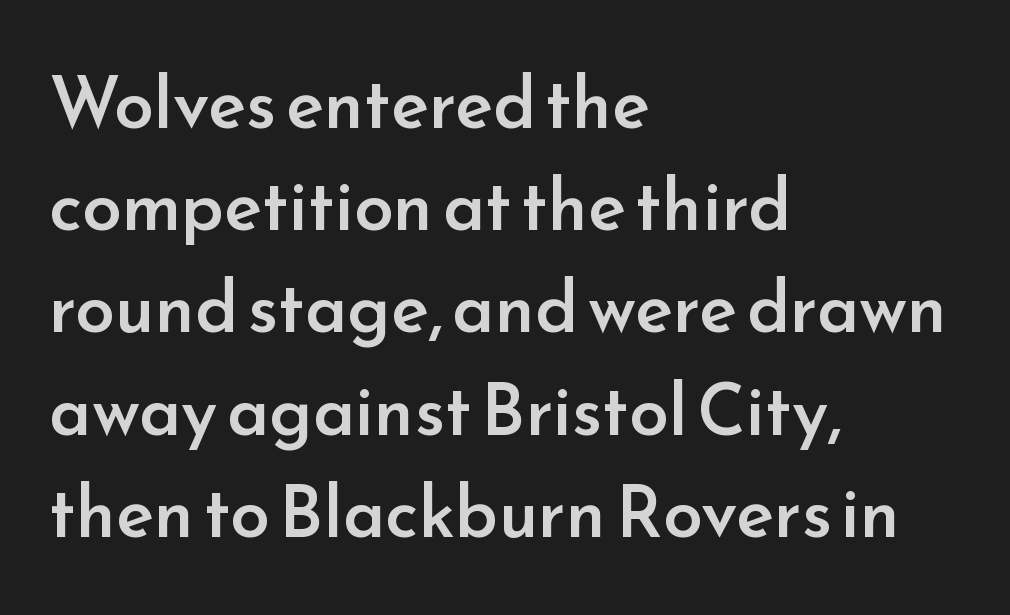
Q: Is the text bold? A: Semi-bold.
Q: Is the text italic (slanted)? A: No, it is upright.
Q: Is the typeface a serif or a sans-serif typeface? A: Sans-serif.
Q: Is the text underlined? A: No.
Q: How is the paragraph aligned? A: Left-aligned.
Q: Is the spacing between letters normal or unusually wide? A: Normal.
Q: Is the spacing between lines tight, normal or loose? A: Normal.
Q: Width (condensed, normal, or wide)? A: Normal.
Q: Stroke contrast? A: Low.
Q: x-height? A: Small.
Q: Monospaced? A: No.
